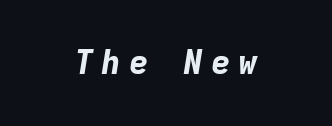
Q: Is the text bold? A: Yes.
Q: Is the text italic (slanted)? A: Yes, it leans right by about 9 degrees.
Q: Is the text underlined? A: No.
Q: How is the paragraph aligned? A: Centered.
Q: Is the spacing between letters normal or unusually wide? A: Unusually wide.
Q: Width (condensed, normal, or wide)? A: Normal.
Q: Stroke contrast? A: Low.
Q: x-height? A: Medium.
Q: Monospaced? A: Yes.
